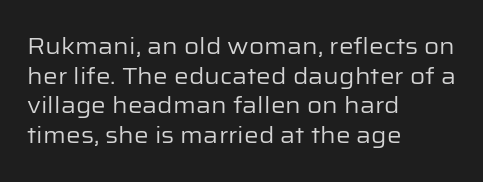
{"italic": "no", "bold": "no", "underline": "no", "align": "left", "line_spacing": "normal", "line_spacing_ratio": 1.29, "letter_spacing": "normal", "letter_spacing_em": 0.0, "glyph_px": 23}
